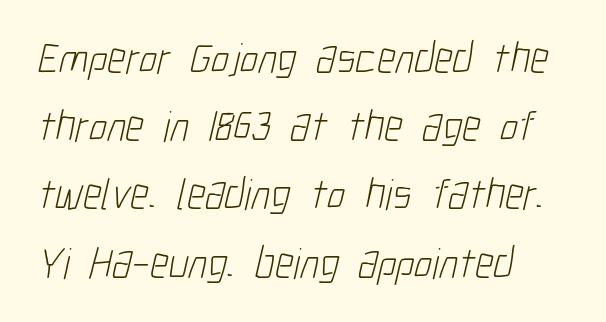
The image shows 44 px light, condensed sans-serif type; set left-aligned, normal line spacing (1.55x), normal letter spacing, not underlined; low stroke contrast and a medium x-height.
